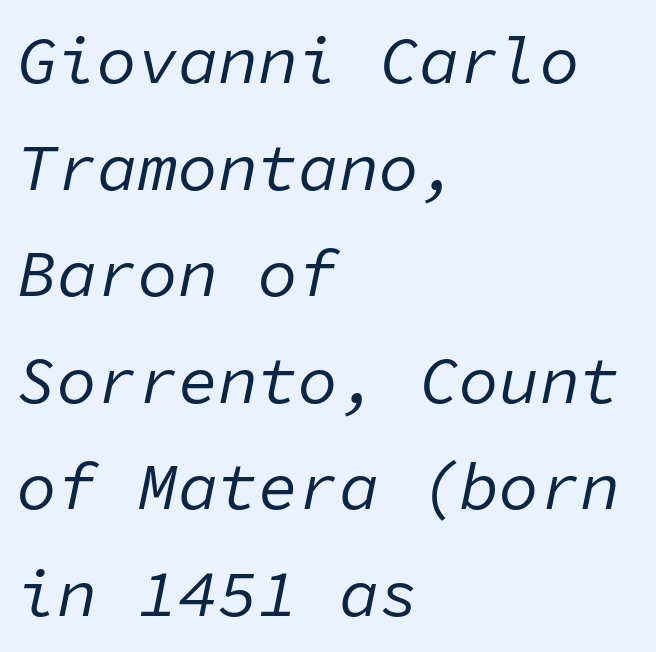
The image shows 67 px regular-weight type, italic (leaning right), monospaced; set left-aligned, normal line spacing (1.59x), normal letter spacing, not underlined; low stroke contrast and a medium x-height.
